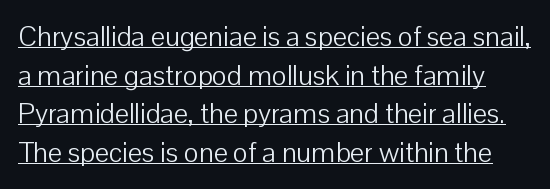
Q: Is the text bold? A: No.
Q: Is the text italic (slanted)? A: No, it is upright.
Q: Is the typeface a serif or a sans-serif typeface? A: Sans-serif.
Q: Is the text underlined? A: Yes.
Q: Is the spacing between letters normal or unusually wide? A: Normal.
Q: Is the spacing between lines tight, normal or loose? A: Normal.
Q: Width (condensed, normal, or wide)? A: Normal.
Q: Stroke contrast? A: Low.
Q: x-height? A: Medium.
Q: Monospaced? A: No.
